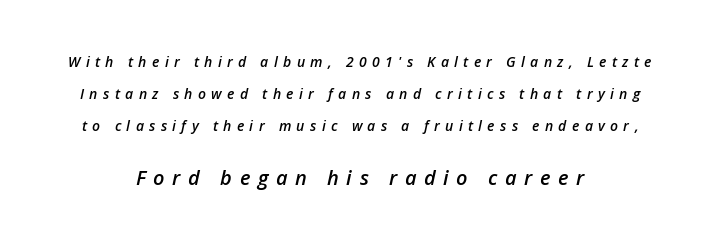
Observe the wide spacing: letters keep a clear distance from each other. Slanted lettering throughout. A great deal of white space separates one row of letters from the next. Reading down the block, each line starts at a different indent, mirrored at its end.
